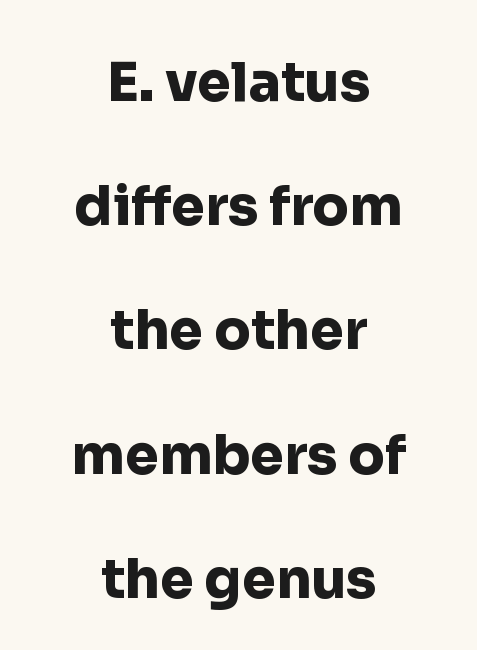
{"serif": "no", "italic": "no", "bold": "yes", "weight": "heavy", "width": "normal", "stroke_contrast": "low", "x_height": "medium", "monospaced": "no", "underline": "no", "align": "center", "line_spacing": "loose", "line_spacing_ratio": 2.3, "letter_spacing": "normal", "letter_spacing_em": 0.0, "glyph_px": 54}
